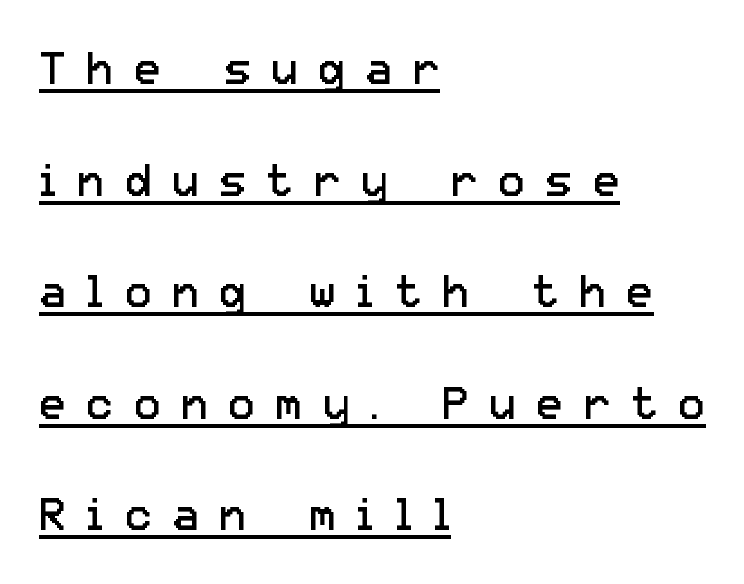
The strokes carry an ordinary text weight at most. Ordinary non-slanted type is in use. Every word sits above its own underline. The passage shown is typeset with a sans-serif family. Proportional: the letters do not fall into vertical columns.
